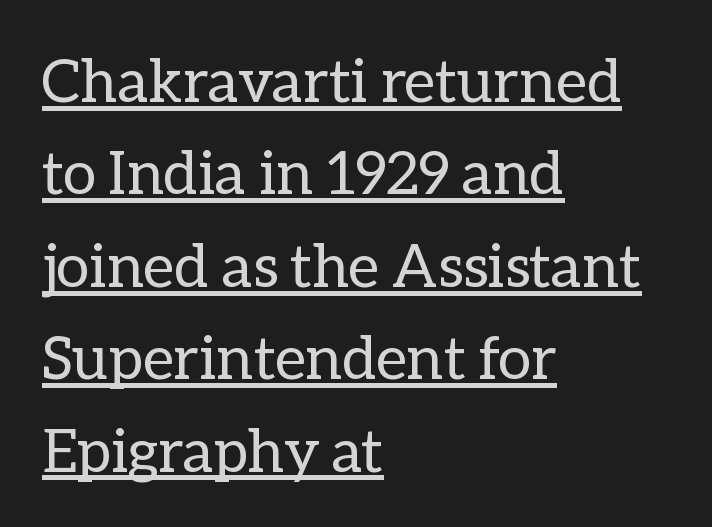
Q: Is the text bold? A: No.
Q: Is the text italic (slanted)? A: No, it is upright.
Q: Is the text underlined? A: Yes.
Q: How is the paragraph aligned? A: Left-aligned.
Q: Is the spacing between letters normal or unusually wide? A: Normal.
Q: Is the spacing between lines tight, normal or loose? A: Normal.
Q: Width (condensed, normal, or wide)? A: Normal.
Q: Stroke contrast? A: Low.
Q: x-height? A: Medium.
Q: Monospaced? A: No.
